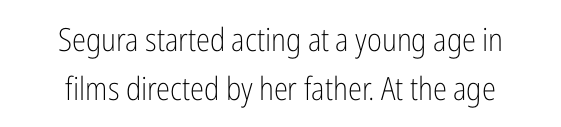
What stands out about the letter spacing? Nothing — it is the standard amount. The weight would be labelled regular, book, light, or lighter still. Think of a printed novel: that variable character pitch is what you see here. The glyphs are unaccompanied by any horizontal stroke below them. A typesetter would call this leading conventional body-copy spacing. The typesetter chose a symmetrical, centered arrangement here.
